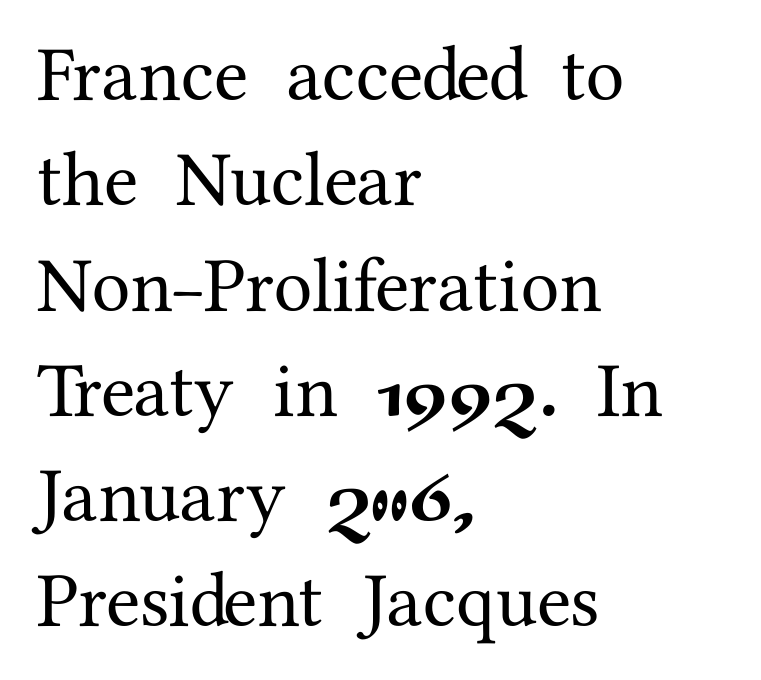
Q: Is the text italic (slanted)? A: No, it is upright.
Q: Is the typeface a serif or a sans-serif typeface? A: Serif.
Q: Is the text underlined? A: No.
Q: How is the paragraph aligned? A: Left-aligned.
Q: Is the spacing between letters normal or unusually wide? A: Normal.
Q: Is the spacing between lines tight, normal or loose? A: Normal.
Q: Width (condensed, normal, or wide)? A: Normal.
Q: Stroke contrast? A: Medium.
Q: x-height? A: Medium.
Q: Monospaced? A: No.
